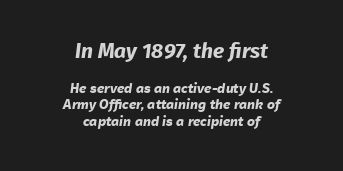
{"bold": "yes", "underline": "no", "align": "center", "line_spacing_ratio": 1.16, "letter_spacing": "normal", "letter_spacing_em": 0.0, "larger_block": "first", "size_ratio": 1.5, "glyph_px": 21}
